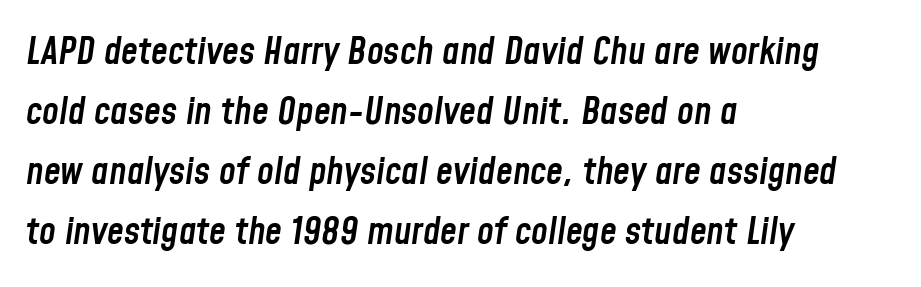
The image shows 38 px semibold, condensed type, italic (leaning right); set left-aligned, normal line spacing (1.58x), normal letter spacing, not underlined; low stroke contrast and a medium x-height.
